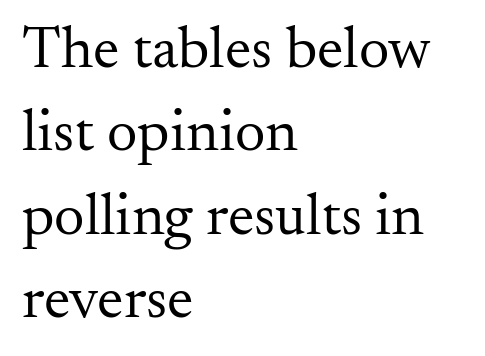
Q: Is the text bold? A: No.
Q: Is the text italic (slanted)? A: No, it is upright.
Q: Is the typeface a serif or a sans-serif typeface? A: Serif.
Q: Is the text underlined? A: No.
Q: How is the paragraph aligned? A: Left-aligned.
Q: Is the spacing between letters normal or unusually wide? A: Normal.
Q: Is the spacing between lines tight, normal or loose? A: Normal.
Q: Width (condensed, normal, or wide)? A: Normal.
Q: Stroke contrast? A: Medium.
Q: x-height? A: Small.
Q: Monospaced? A: No.
